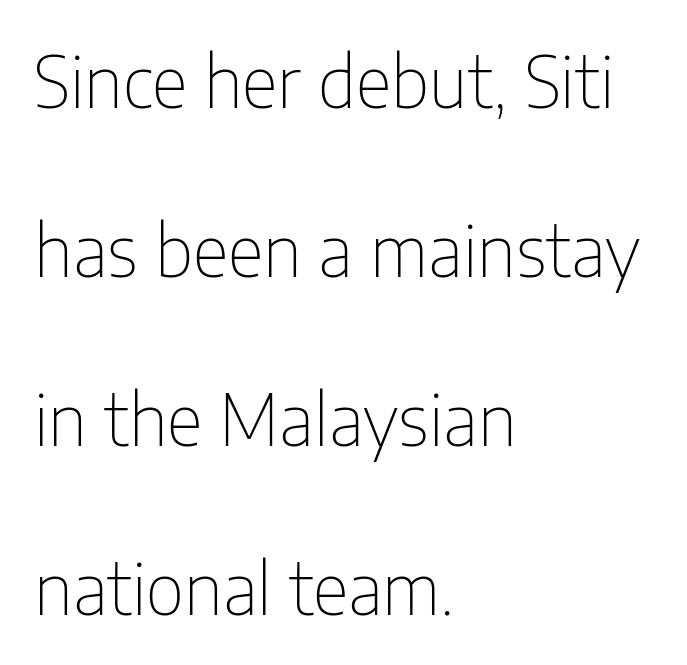
The image shows 71 px thin, condensed sans-serif type, upright; set left-aligned, loose line spacing (2.38x), normal letter spacing, not underlined; low stroke contrast and a medium x-height.
